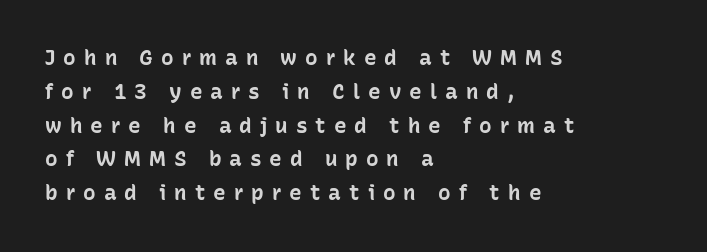
The image shows 21 px bold type, upright; set left-aligned, normal line spacing (1.61x), unusually wide letter spacing (+0.38 em), not underlined.
